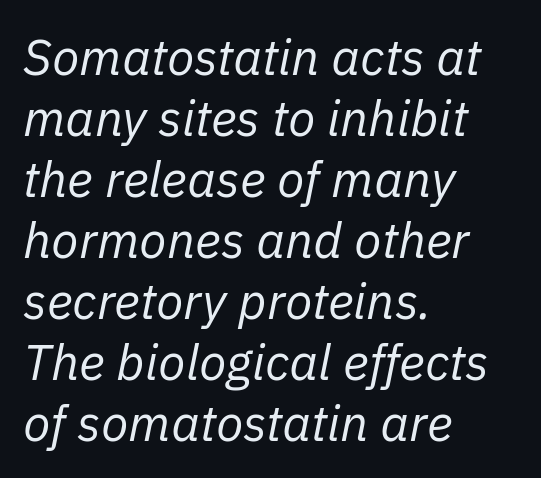
Q: Is the text bold? A: No.
Q: Is the text italic (slanted)? A: Yes, it leans right by about 11 degrees.
Q: Is the text underlined? A: No.
Q: How is the paragraph aligned? A: Left-aligned.
Q: Is the spacing between letters normal or unusually wide? A: Normal.
Q: Width (condensed, normal, or wide)? A: Normal.
Q: Stroke contrast? A: Low.
Q: x-height? A: Medium.
Q: Monospaced? A: No.
